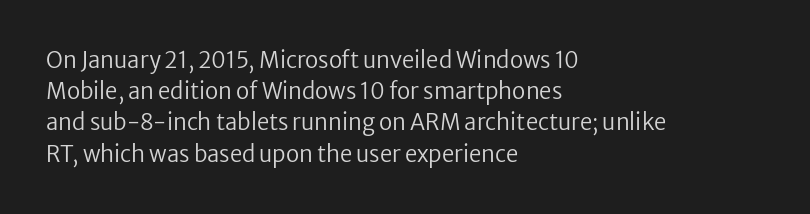
Every row of glyphs begins at an identical x-position on the left. The typesetting does not lean heavy: it is not bold. One glance says typical: line gaps are just what's usual. Underlining? Definitely not there.
